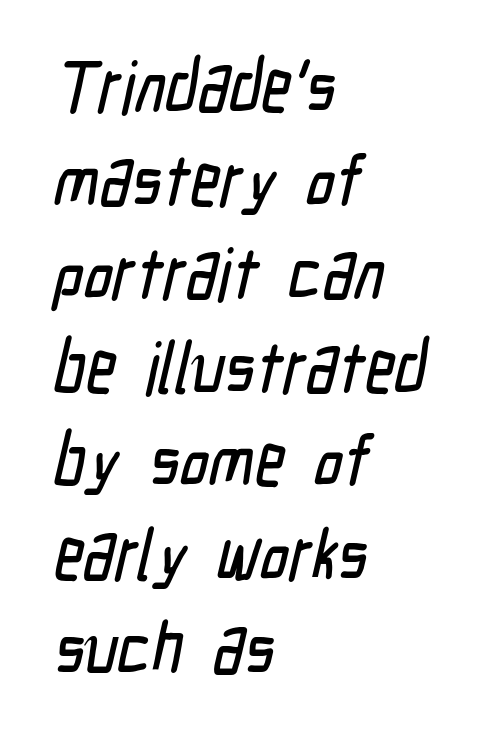
Q: Is the typeface a serif or a sans-serif typeface? A: Sans-serif.
Q: Is the text underlined? A: No.
Q: How is the paragraph aligned? A: Left-aligned.
Q: Is the spacing between letters normal or unusually wide? A: Normal.
Q: Is the spacing between lines tight, normal or loose? A: Normal.
Q: Width (condensed, normal, or wide)? A: Condensed.
Q: Stroke contrast? A: Low.
Q: x-height? A: Medium.
Q: Monospaced? A: No.
